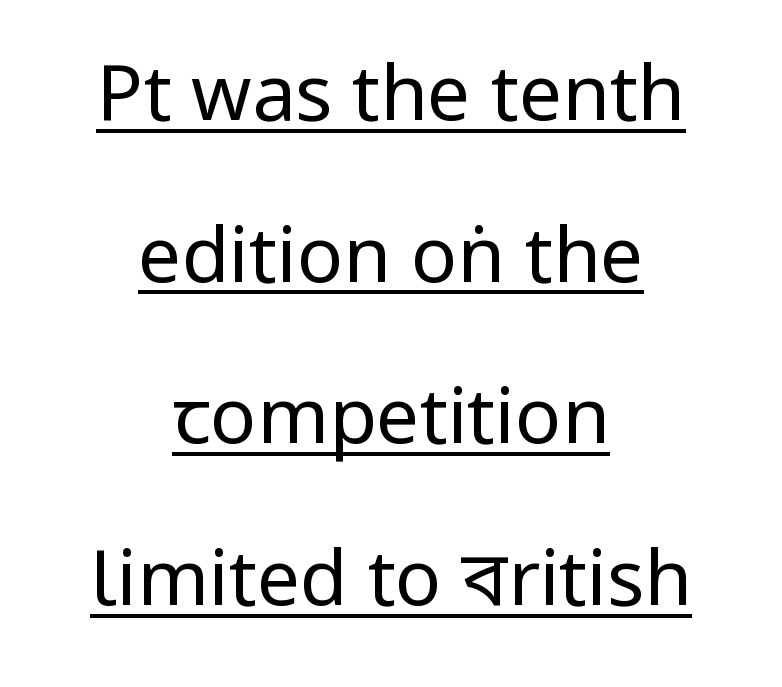
{"serif": "no", "italic": "no", "bold": "no", "weight": "regular", "width": "condensed", "stroke_contrast": "low", "x_height": "large", "monospaced": "no", "underline": "yes", "align": "center", "line_spacing": "loose", "line_spacing_ratio": 2.1, "letter_spacing": "normal", "letter_spacing_em": 0.0, "glyph_px": 77}
